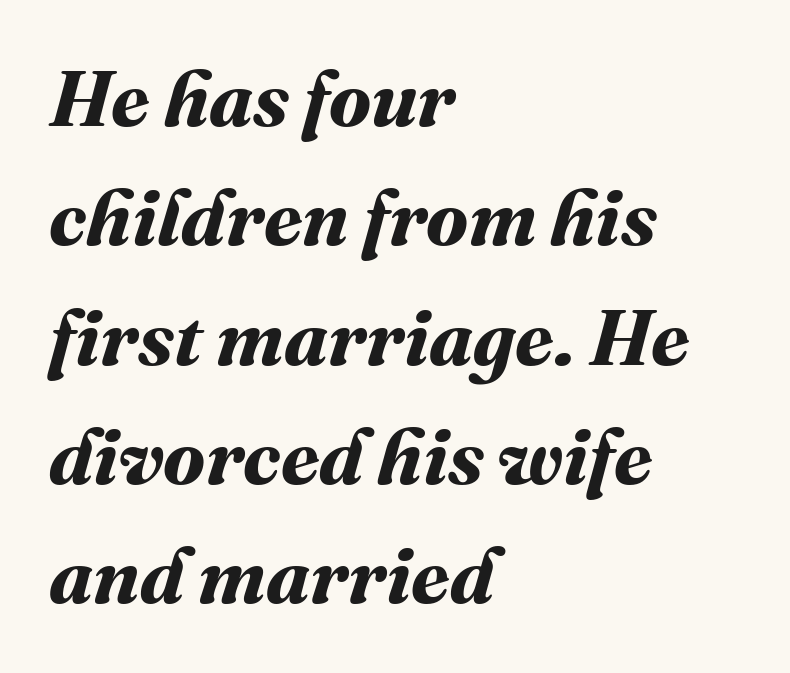
Summary of vertical rhythm: regular, with standard interline spacing. Caption: multi-line text, flush left, ragged right. Underline: absent. Typesetter's note: full bold, strokes at maximum text heaviness. Letter spacing: default. These lines are rendered in a variable-pitch font.
